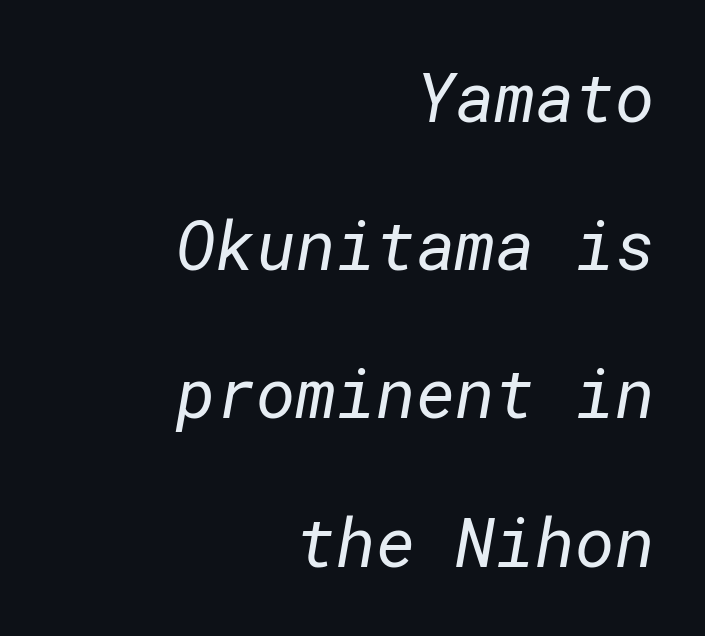
Q: Is the text bold? A: No.
Q: Is the typeface a serif or a sans-serif typeface? A: Sans-serif.
Q: Is the text underlined? A: No.
Q: How is the paragraph aligned? A: Right-aligned.
Q: Is the spacing between letters normal or unusually wide? A: Normal.
Q: Is the spacing between lines tight, normal or loose? A: Loose.
Q: Width (condensed, normal, or wide)? A: Normal.
Q: Stroke contrast? A: Low.
Q: x-height? A: Medium.
